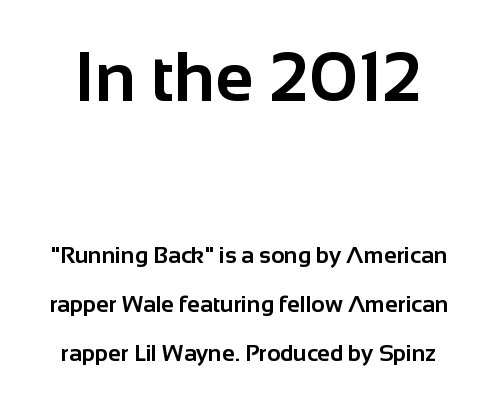
{"serif": "no", "italic": "no", "bold": "yes", "weight": "bold", "width": "normal", "stroke_contrast": "low", "x_height": "medium", "monospaced": "no", "underline": "no", "line_spacing": "loose", "line_spacing_ratio": 2.13, "letter_spacing": "normal", "letter_spacing_em": 0.0, "larger_block": "first", "size_ratio": 3.04, "glyph_px": 70}
